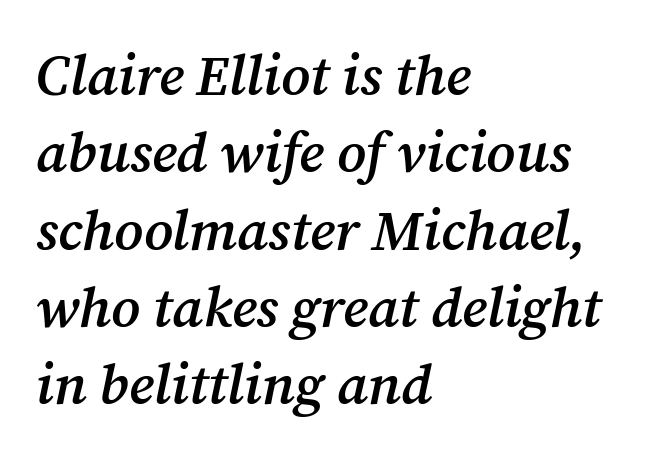
The image shows 56 px semibold serif type, italic (leaning right); set left-aligned, normal line spacing (1.38x), normal letter spacing, not underlined; medium stroke contrast and a medium x-height.
